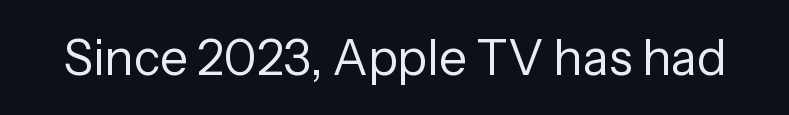
{"serif": "no", "italic": "no", "bold": "no", "weight": "regular", "width": "normal", "stroke_contrast": "low", "x_height": "medium", "monospaced": "no", "underline": "no", "letter_spacing": "normal", "letter_spacing_em": 0.0, "glyph_px": 49}
